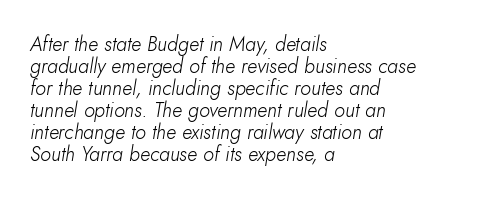
{"italic": "yes", "lean": "right", "slant_degrees": 10, "bold": "no", "underline": "no", "align": "left", "line_spacing": "tight", "line_spacing_ratio": 1.1, "letter_spacing": "normal", "letter_spacing_em": 0.0, "glyph_px": 20}
